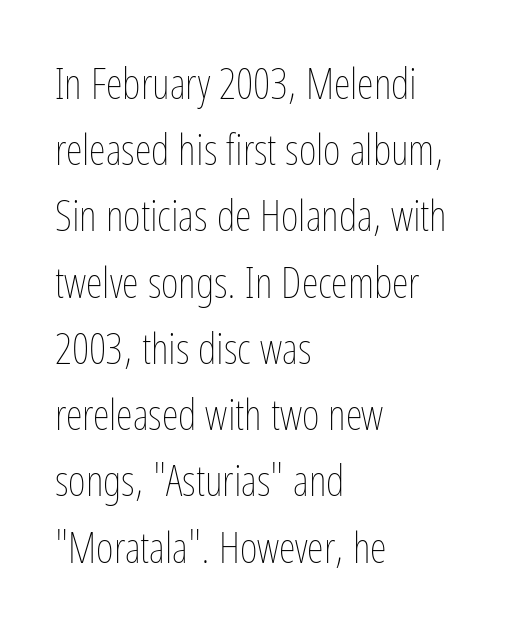
In terms of leading, this rendering sits right in the middle. Every character sits straight up, as roman type does. One-word summary of the alignment: left. Each letter keeps its own natural width here, so spacing adapts to shape.
